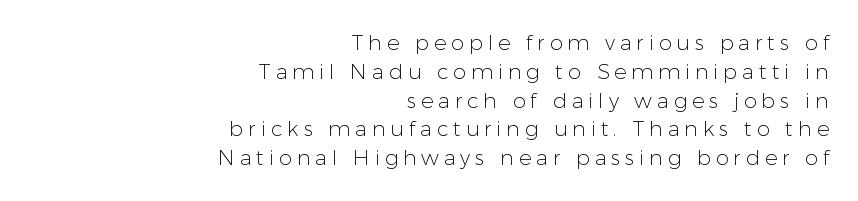
Q: Is the text bold? A: No.
Q: Is the text italic (slanted)? A: No, it is upright.
Q: Is the text underlined? A: No.
Q: How is the paragraph aligned? A: Right-aligned.
Q: Is the spacing between letters normal or unusually wide? A: Unusually wide.
Q: Is the spacing between lines tight, normal or loose? A: Normal.
